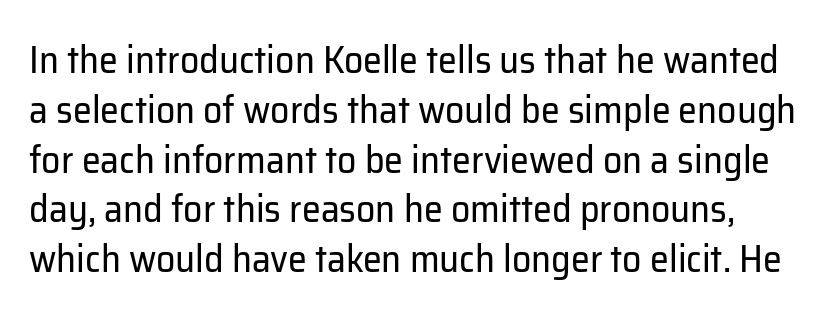
The image shows 38 px regular-weight sans-serif type, upright; set normal line spacing (1.31x), normal letter spacing, not underlined; low stroke contrast and a medium x-height.
